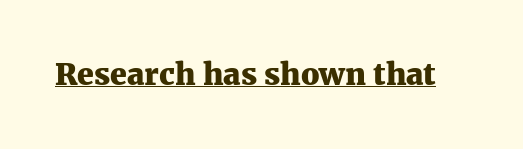
The image shows 30 px heavy serif type, upright; set normal letter spacing, underlined; medium stroke contrast and a medium x-height.
